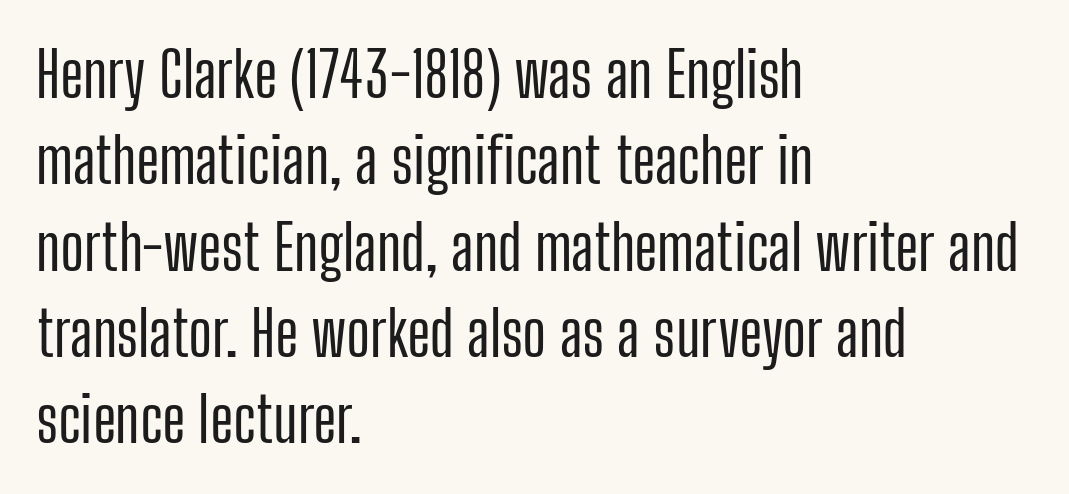
{"serif": "no", "italic": "no", "width": "condensed", "stroke_contrast": "low", "x_height": "medium", "monospaced": "no", "underline": "no", "align": "left", "line_spacing": "normal", "line_spacing_ratio": 1.37, "letter_spacing": "normal", "letter_spacing_em": 0.0, "glyph_px": 63}
